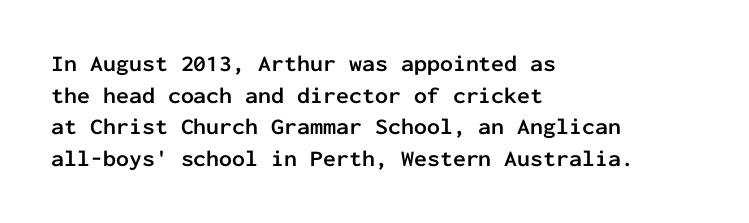
The lines are quadded left. Regular leading. Nothing unusual about the tracking: characters are spaced as the font intends. The font is running at its bold setting. Tall strokes in this sample are plumb rather than angled.
